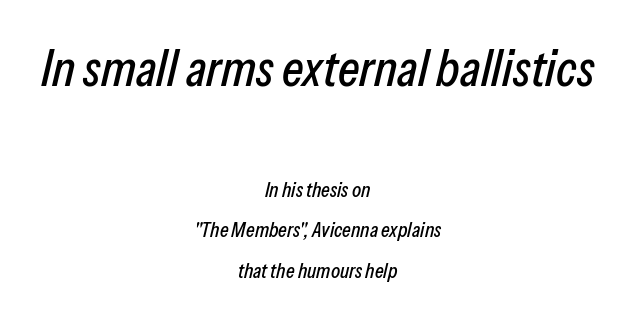
The image shows 52 px condensed type, italic (leaning right); set centered, loose line spacing (1.93x), normal letter spacing, not underlined; the first (top) block is 2.48x larger; low stroke contrast and a medium x-height.
